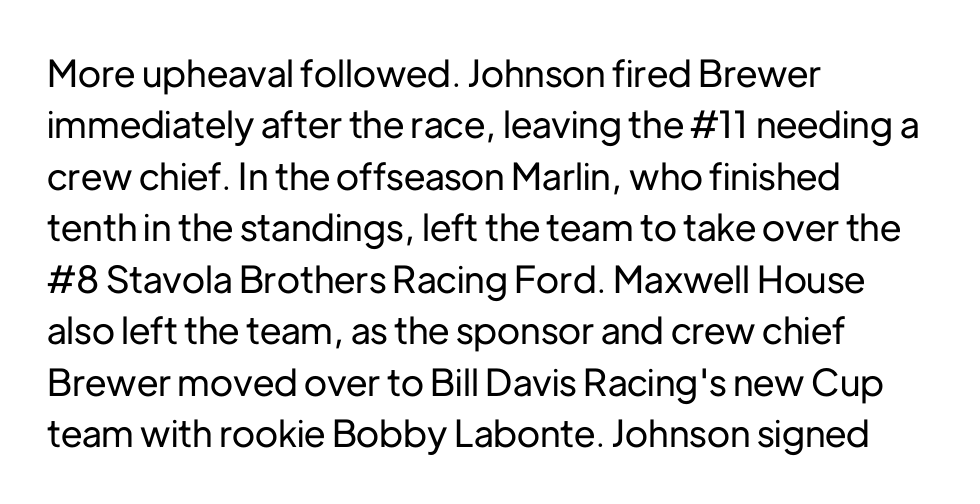
{"serif": "no", "italic": "no", "width": "normal", "stroke_contrast": "low", "x_height": "medium", "monospaced": "no", "underline": "no", "align": "left", "line_spacing": "normal", "line_spacing_ratio": 1.39, "letter_spacing": "normal", "letter_spacing_em": 0.0, "glyph_px": 37}
